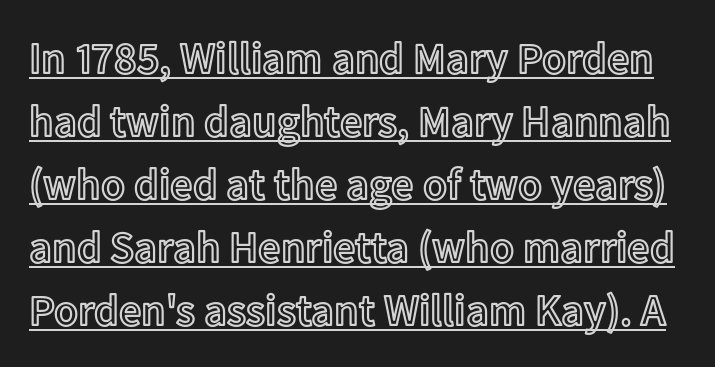
The image shows 44 px text type, upright; set normal line spacing (1.43x), normal letter spacing, underlined; a medium x-height.
